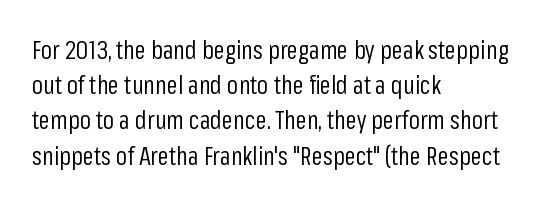
Weight: not bold — regular or lighter. Summary of vertical rhythm: regular, with standard interline spacing. Italic? Not at all — the glyphs are vertical. Words appear dense and cohesive because spacing is normal. Glance below the letters and you will spot only blank space.
